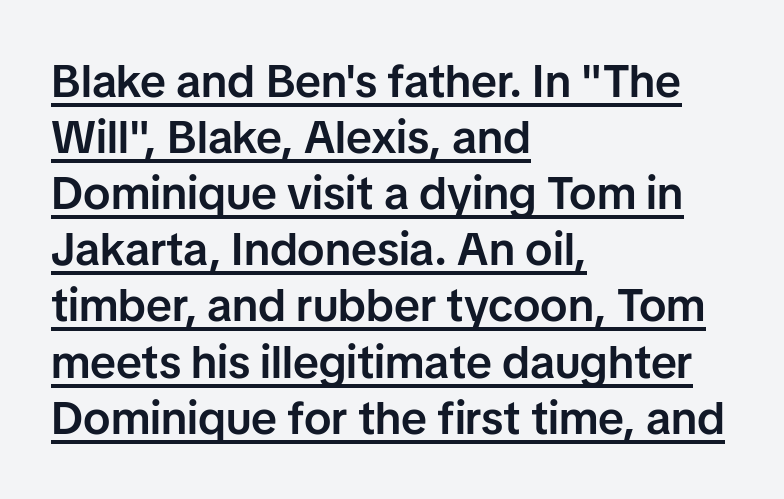
Q: Is the text bold? A: Semi-bold.
Q: Is the text italic (slanted)? A: No, it is upright.
Q: Is the typeface a serif or a sans-serif typeface? A: Sans-serif.
Q: Is the text underlined? A: Yes.
Q: How is the paragraph aligned? A: Left-aligned.
Q: Is the spacing between letters normal or unusually wide? A: Normal.
Q: Width (condensed, normal, or wide)? A: Normal.
Q: Stroke contrast? A: Low.
Q: x-height? A: Medium.
Q: Monospaced? A: No.
